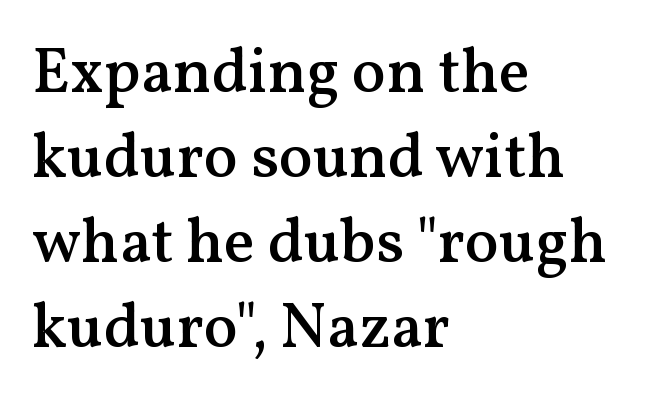
The image shows 63 px semibold serif type, upright; set left-aligned, normal line spacing (1.35x), normal letter spacing, not underlined; medium stroke contrast and a medium x-height.
